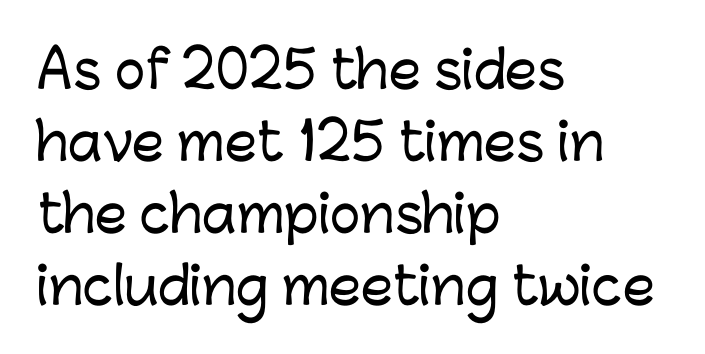
The image shows 51 px sans-serif type, upright; set left-aligned, normal line spacing (1.41x), normal letter spacing, not underlined; low stroke contrast and a medium x-height.
